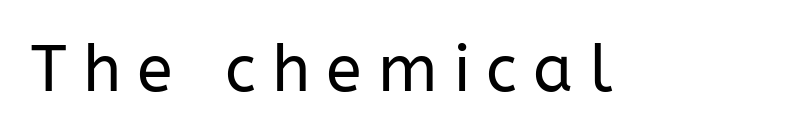
The rendering uses natural spacing where letterforms have individual widths. This is sans-serif lettering, the kind often seen on screens and signage. A clean baseline with only descenders dipping below it. When letters stand straight like this, we call the style roman or upright. A light-to-regular cut is what we see here. The rendering inserts visible extra space after every character.
